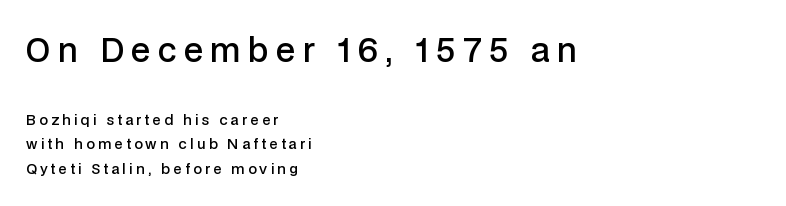
Q: Is the text bold? A: Semi-bold.
Q: Is the text italic (slanted)? A: No, it is upright.
Q: Is the typeface a serif or a sans-serif typeface? A: Sans-serif.
Q: Is the text underlined? A: No.
Q: How is the paragraph aligned? A: Left-aligned.
Q: Is the spacing between letters normal or unusually wide? A: Unusually wide.
Q: Which block of text is set in a larger size, the first (top) or the second (bottom)? A: The first (top) one.
Q: Width (condensed, normal, or wide)? A: Normal.
Q: Stroke contrast? A: Low.
Q: x-height? A: Medium.
Q: Monospaced? A: No.
